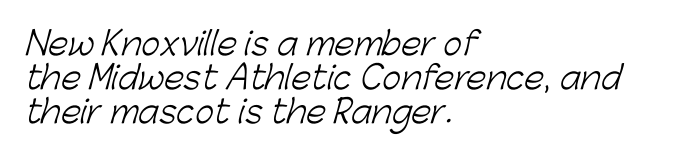
Q: Is the text bold? A: No.
Q: Is the typeface a serif or a sans-serif typeface? A: Sans-serif.
Q: Is the text underlined? A: No.
Q: How is the paragraph aligned? A: Left-aligned.
Q: Is the spacing between letters normal or unusually wide? A: Normal.
Q: Is the spacing between lines tight, normal or loose? A: Tight.
Q: Width (condensed, normal, or wide)? A: Normal.
Q: Stroke contrast? A: Low.
Q: x-height? A: Medium.
Q: Monospaced? A: No.
